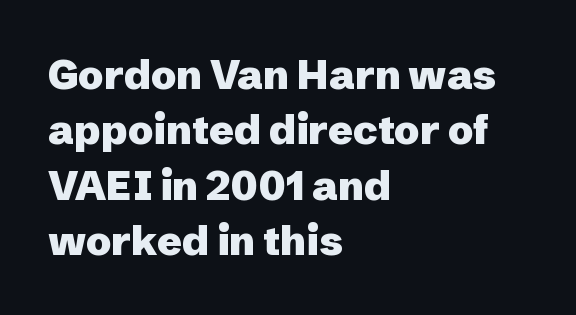
The image shows 41 px heavy sans-serif type, upright; set left-aligned, normal line spacing (1.35x), normal letter spacing, not underlined; low stroke contrast and a medium x-height.
